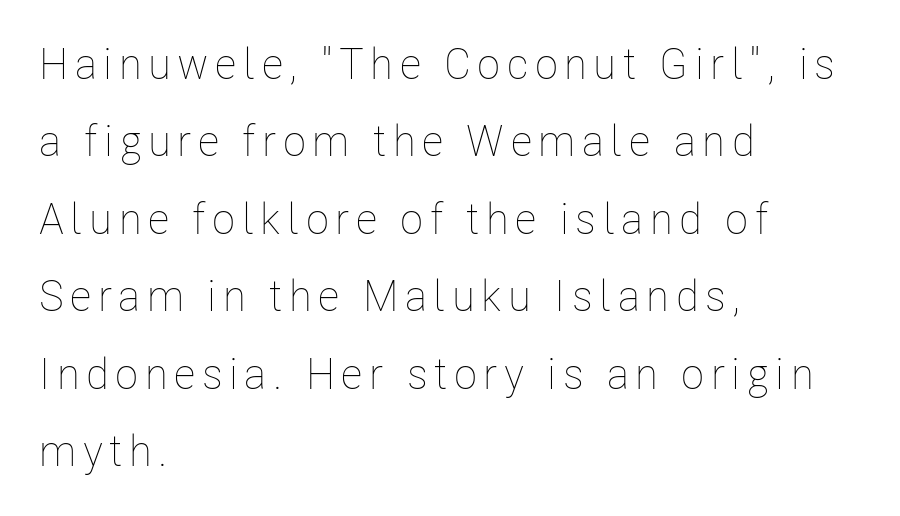
{"italic": "no", "bold": "no", "weight": "thin", "width": "condensed", "stroke_contrast": "low", "x_height": "medium", "monospaced": "no", "underline": "no", "align": "left", "line_spacing_ratio": 1.8, "glyph_px": 43}
